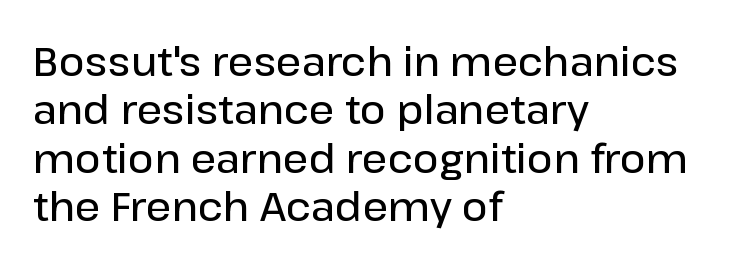
{"serif": "no", "italic": "no", "bold": "semi", "weight": "semibold", "width": "normal", "stroke_contrast": "low", "x_height": "medium", "monospaced": "no", "underline": "no", "align": "left", "line_spacing_ratio": 1.21, "letter_spacing": "normal", "letter_spacing_em": 0.0, "glyph_px": 40}
